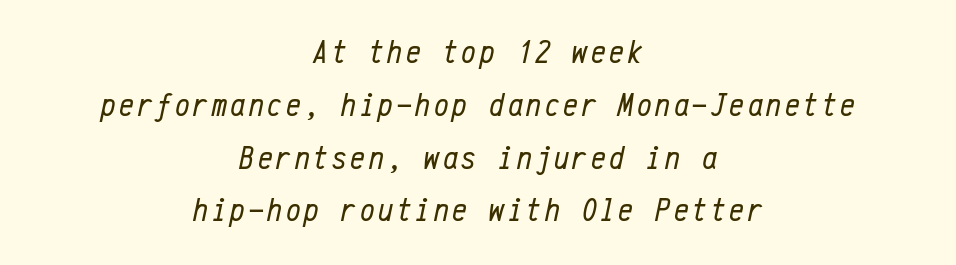
Q: Is the text bold? A: No.
Q: Is the text italic (slanted)? A: Yes, it leans right by about 12 degrees.
Q: Is the text underlined? A: No.
Q: How is the paragraph aligned? A: Centered.
Q: Is the spacing between lines tight, normal or loose? A: Normal.
Q: Width (condensed, normal, or wide)? A: Condensed.
Q: Stroke contrast? A: Low.
Q: x-height? A: Medium.
Q: Monospaced? A: Yes.
